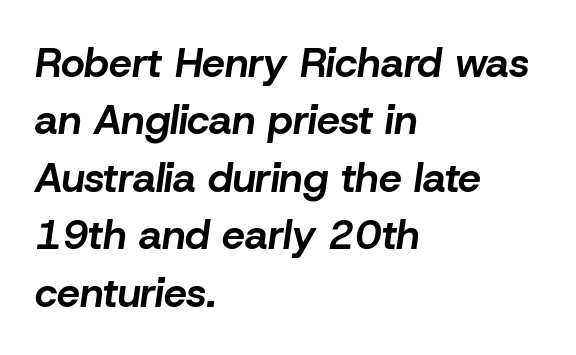
Q: Is the text bold? A: Yes.
Q: Is the text italic (slanted)? A: Yes, it leans right by about 8 degrees.
Q: Is the text underlined? A: No.
Q: How is the paragraph aligned? A: Left-aligned.
Q: Is the spacing between letters normal or unusually wide? A: Normal.
Q: Is the spacing between lines tight, normal or loose? A: Normal.
Q: Width (condensed, normal, or wide)? A: Normal.
Q: Stroke contrast? A: Low.
Q: x-height? A: Medium.
Q: Monospaced? A: No.
